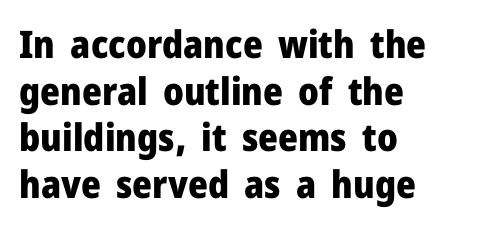
The image shows 38 px heavy sans-serif type, upright; set left-aligned, line spacing 1.23x, normal letter spacing, not underlined; low stroke contrast and a medium x-height.
